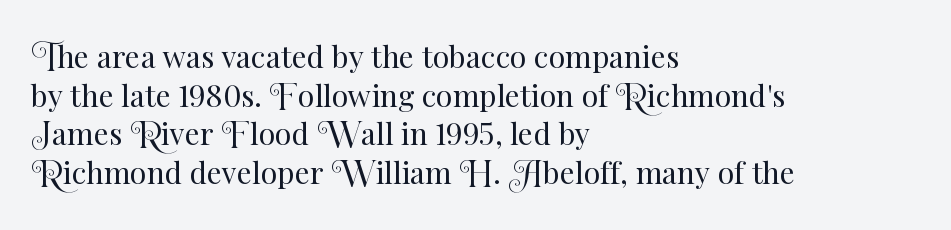
A normal amount of white space separates one row of letters from the next. Notice how the stems are strictly vertical — no italics here. Here the glyphs are tracked normally, forming tight word shapes. This sample has the flowing, uneven cadence of proportional lettering. The strokes carry an ordinary text weight at most. Casual observation: everything's shoved over to the left.
